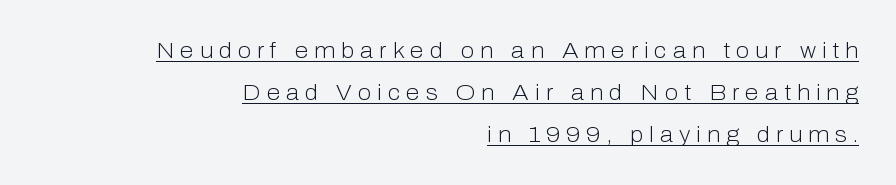
The image shows 22 px text type, upright; set right-aligned, loose line spacing (1.9x), unusually wide letter spacing (+0.27 em), underlined.
